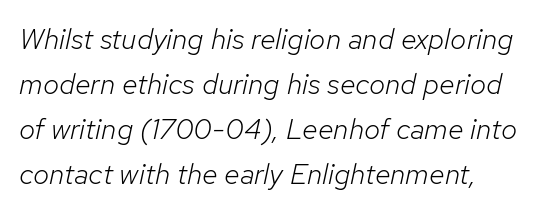
This reads as an unemphasized weight, regular at the heaviest. Compared with typical body copy, the letter spacing here is the same. The specimen reads as italic at a glance. The passage is arranged the way most books set body copy — flush left. Each letter keeps its own natural width here, so spacing adapts to shape. Horizontal bands of white between lines are of average thickness.
